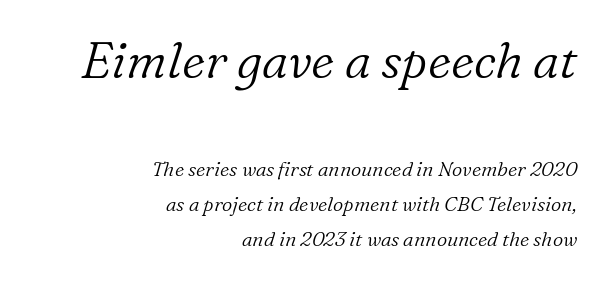
The image shows 50 px light serif type, italic (leaning right); set right-aligned, line spacing 1.75x, normal letter spacing, not underlined; the first (top) block is 2.5x larger; low stroke contrast and a medium x-height.
